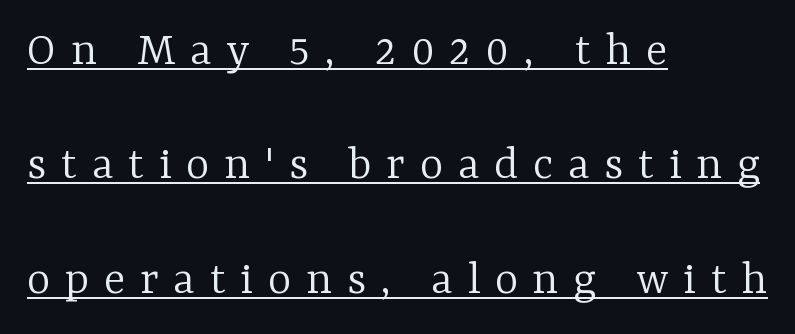
The image shows 50 px light serif type, upright; set left-aligned, loose line spacing (2.29x), unusually wide letter spacing (+0.29 em), underlined; low stroke contrast and a medium x-height.
